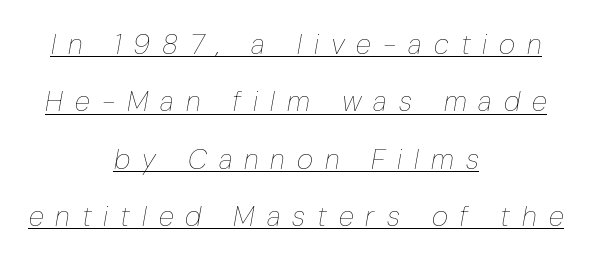
{"italic": "yes", "lean": "right", "slant_degrees": 10, "bold": "no", "weight": "thin", "width": "condensed", "stroke_contrast": "low", "x_height": "medium", "monospaced": "no", "underline": "yes", "align": "center", "line_spacing": "loose", "line_spacing_ratio": 2.05, "letter_spacing": "wide", "letter_spacing_em": 0.43, "glyph_px": 28}
